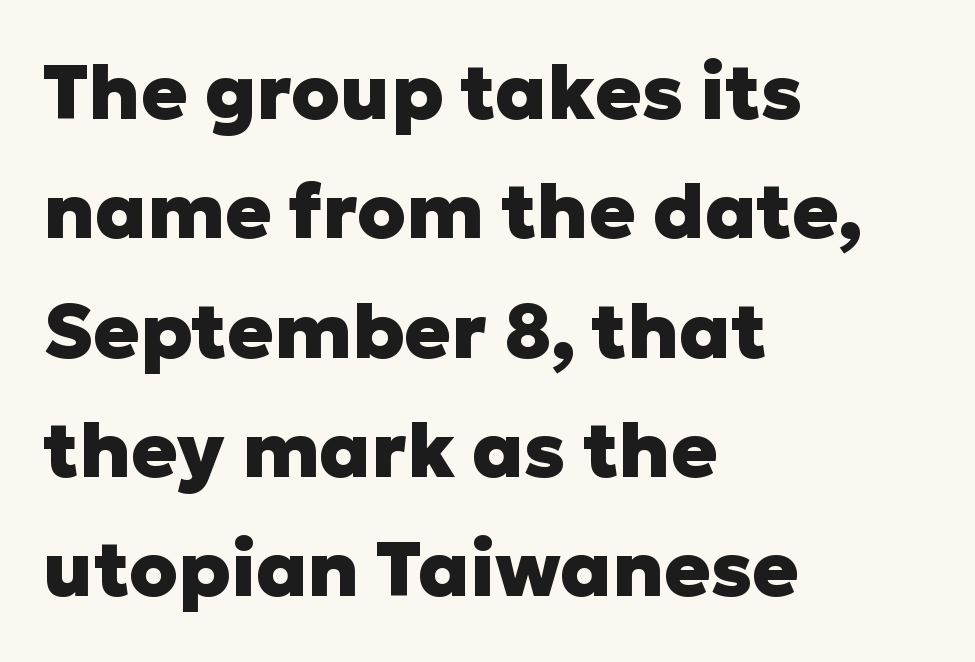
A typesetter would call this proportional, since set widths differ per character. The typesetter chose a ragged-right arrangement here. Any mark beneath the type? The region is blank. When letters stand straight like this, we call the style roman or upright. The rendering keeps characters at their native spacing.
